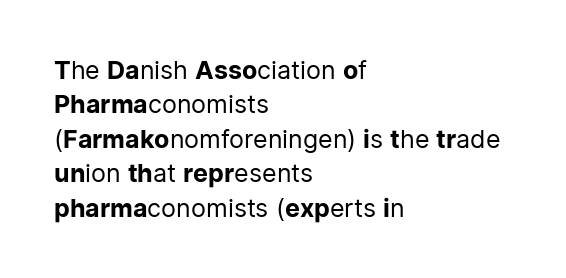
Q: Is the text bold? A: No.
Q: Is the text italic (slanted)? A: No, it is upright.
Q: Is the text underlined? A: No.
Q: How is the paragraph aligned? A: Left-aligned.
Q: Is the spacing between letters normal or unusually wide? A: Normal.
Q: Is the spacing between lines tight, normal or loose? A: Normal.
